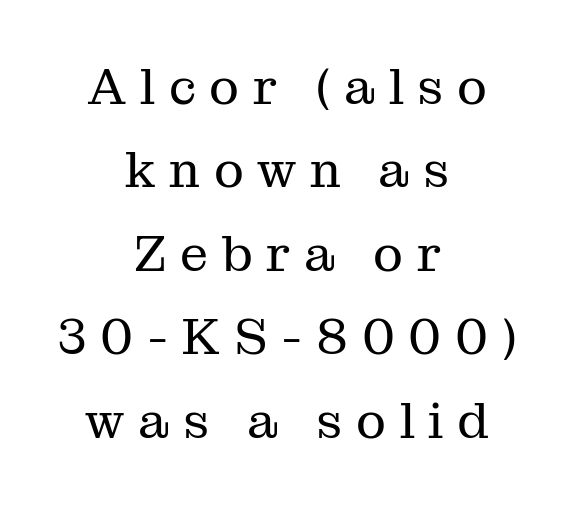
{"serif": "yes", "italic": "no", "bold": "no", "weight": "regular", "width": "normal", "stroke_contrast": "medium", "x_height": "medium", "monospaced": "no", "underline": "no", "align": "center", "line_spacing": "normal", "line_spacing_ratio": 1.67, "letter_spacing": "wide", "letter_spacing_em": 0.27, "glyph_px": 50}
